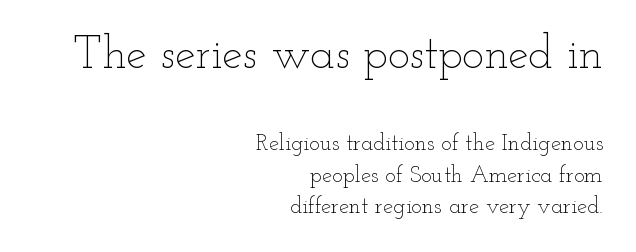
Q: Is the text bold? A: No.
Q: Is the text italic (slanted)? A: No, it is upright.
Q: Is the text underlined? A: No.
Q: How is the paragraph aligned? A: Right-aligned.
Q: Is the spacing between letters normal or unusually wide? A: Normal.
Q: Is the spacing between lines tight, normal or loose? A: Normal.
Q: Which block of text is set in a larger size, the first (top) or the second (bottom)? A: The first (top) one.
Q: Width (condensed, normal, or wide)? A: Wide.
Q: Stroke contrast? A: Low.
Q: x-height? A: Small.
Q: Monospaced? A: No.
